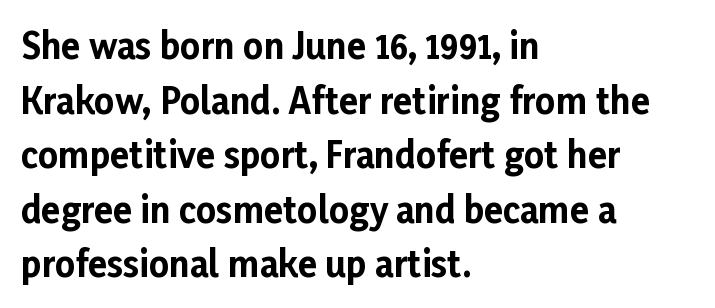
{"serif": "no", "italic": "no", "bold": "yes", "weight": "bold", "width": "normal", "stroke_contrast": "low", "x_height": "medium", "monospaced": "no", "underline": "no", "align": "left", "line_spacing": "normal", "line_spacing_ratio": 1.56, "letter_spacing": "normal", "letter_spacing_em": 0.0, "glyph_px": 35}
